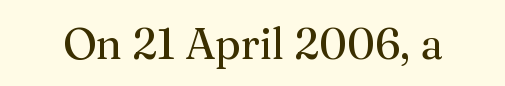
The image shows 43 px regular-weight serif type, upright; set normal letter spacing, not underlined; medium stroke contrast and a medium x-height.
